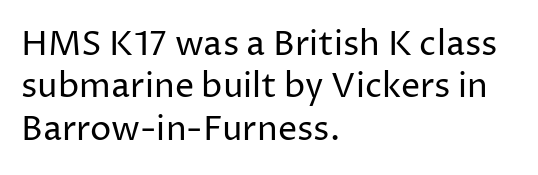
{"serif": "no", "italic": "no", "bold": "no", "weight": "regular", "width": "normal", "stroke_contrast": "low", "x_height": "medium", "monospaced": "no", "underline": "no", "align": "left", "line_spacing": "normal", "line_spacing_ratio": 1.25, "letter_spacing": "normal", "letter_spacing_em": 0.0, "glyph_px": 34}
